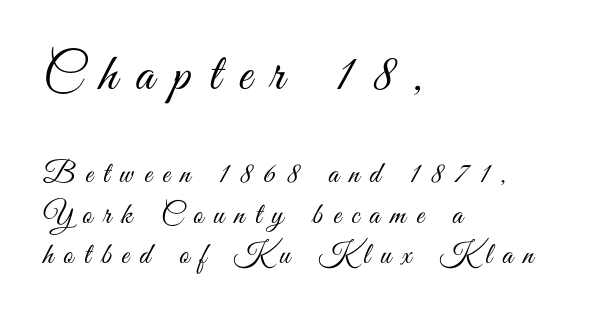
The image shows 53 px light, condensed sans-serif type; set left-aligned, normal line spacing (1.34x), unusually wide letter spacing (+0.35 em), not underlined; the first (top) block is 1.77x larger; medium stroke contrast and a small x-height.
